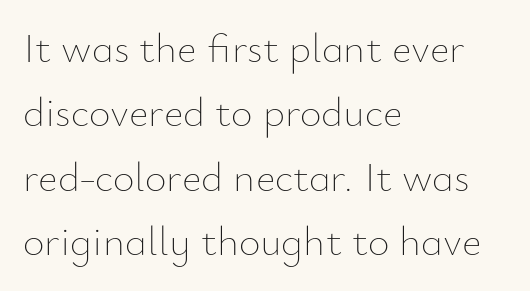
Is this a fixed-width face? No — the glyphs have proportional, varying widths. The space beneath each line is pristine and unruled. Line spacing here is normal. Vertical stems look standard width or narrower in stroke. This is the regular roman posture of the typeface.
